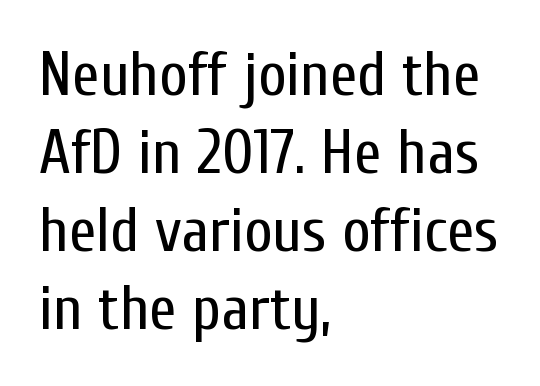
Q: Is the text bold? A: No.
Q: Is the text italic (slanted)? A: No, it is upright.
Q: Is the typeface a serif or a sans-serif typeface? A: Sans-serif.
Q: Is the text underlined? A: No.
Q: How is the paragraph aligned? A: Left-aligned.
Q: Is the spacing between letters normal or unusually wide? A: Normal.
Q: Is the spacing between lines tight, normal or loose? A: Normal.
Q: Width (condensed, normal, or wide)? A: Condensed.
Q: Stroke contrast? A: Low.
Q: x-height? A: Medium.
Q: Monospaced? A: No.
